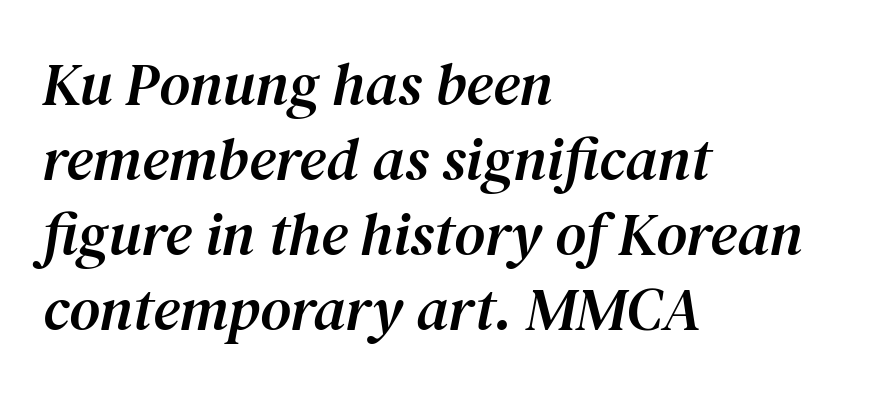
Tracking value appears to be zero — textbook default spacing. Are there feet on the stems? There are — it's a serif. Italic? Definitely — the glyphs are oblique. In CSS terms this would be text-align: left. Proportional: the letters do not fall into vertical columns. The area under the type is left untouched.
